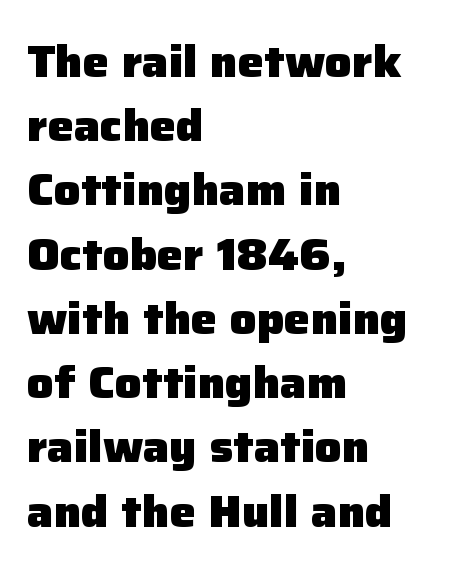
Q: Is the text bold? A: Yes.
Q: Is the text italic (slanted)? A: No, it is upright.
Q: Is the typeface a serif or a sans-serif typeface? A: Sans-serif.
Q: Is the text underlined? A: No.
Q: How is the paragraph aligned? A: Left-aligned.
Q: Is the spacing between letters normal or unusually wide? A: Normal.
Q: Is the spacing between lines tight, normal or loose? A: Normal.
Q: Width (condensed, normal, or wide)? A: Normal.
Q: Stroke contrast? A: Low.
Q: x-height? A: Medium.
Q: Monospaced? A: No.
